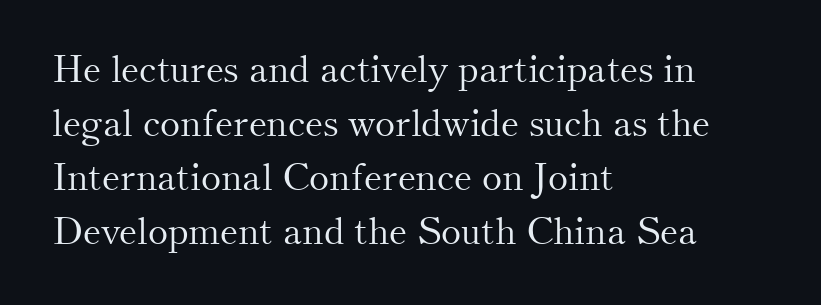
Successive baselines arrive at the customary interval. How are the letters spaced? Ordinarily, with no added tracking. The weight would be labelled regular, book, light, or lighter still. The passage shown is typed in a proportional face where columns would drift. The axis of the letterforms is exactly vertical. Examine the stroke ends and you'll spot serifs.
